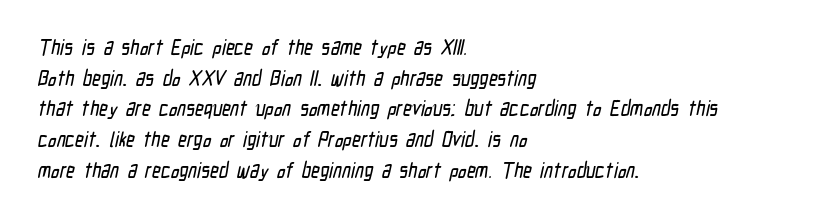
{"underline": "no", "align": "left", "line_spacing": "normal", "line_spacing_ratio": 1.46, "letter_spacing": "normal", "letter_spacing_em": 0.0, "glyph_px": 21}
